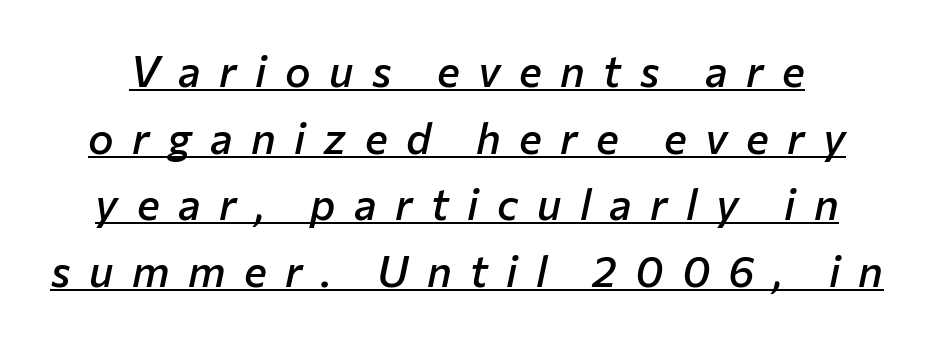
The image shows 43 px semibold type, italic (leaning right); set normal line spacing (1.55x), unusually wide letter spacing (+0.43 em), underlined; low stroke contrast and a medium x-height.
